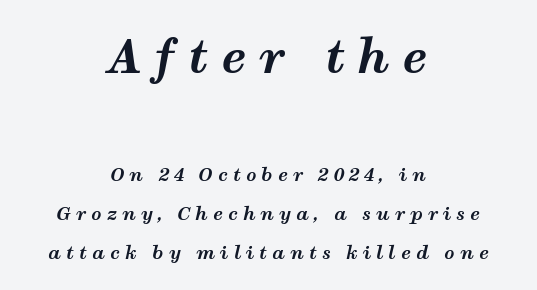
Q: Is the text bold? A: Yes.
Q: Is the text italic (slanted)? A: Yes, it leans right by about 12 degrees.
Q: Is the text underlined? A: No.
Q: How is the paragraph aligned? A: Centered.
Q: Is the spacing between letters normal or unusually wide? A: Unusually wide.
Q: Is the spacing between lines tight, normal or loose? A: Loose.
Q: Which block of text is set in a larger size, the first (top) or the second (bottom)? A: The first (top) one.
Q: Width (condensed, normal, or wide)? A: Wide.
Q: Stroke contrast? A: Medium.
Q: x-height? A: Medium.
Q: Monospaced? A: No.
